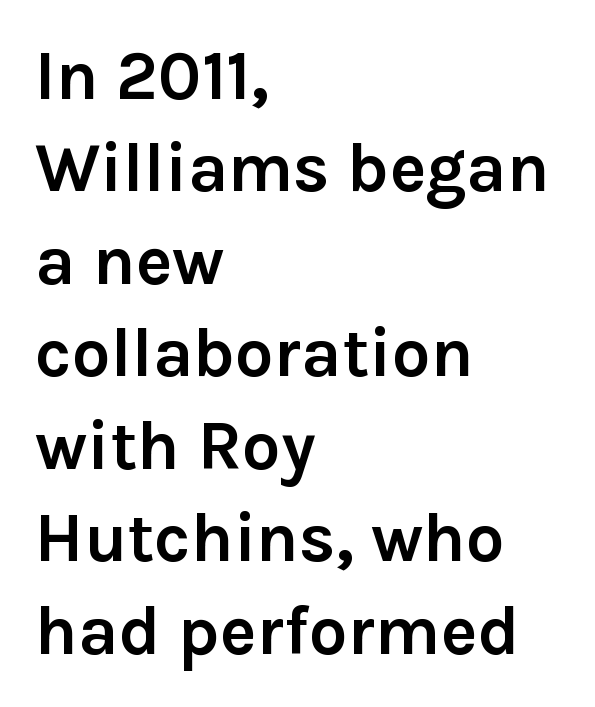
{"serif": "no", "italic": "no", "bold": "yes", "weight": "semibold", "width": "normal", "stroke_contrast": "low", "x_height": "medium", "monospaced": "no", "underline": "no", "align": "left", "line_spacing": "normal", "line_spacing_ratio": 1.34, "letter_spacing": "normal", "letter_spacing_em": 0.0, "glyph_px": 69}
